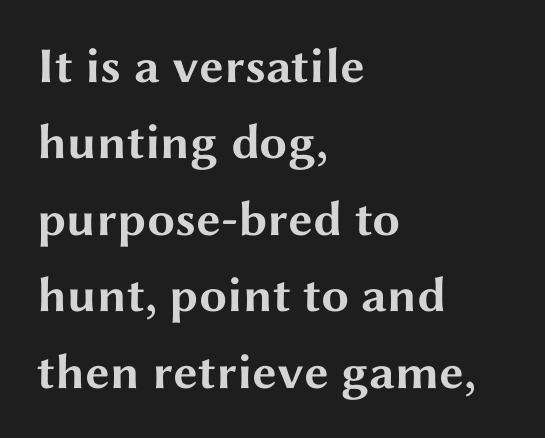
Q: Is the text bold? A: Yes.
Q: Is the text italic (slanted)? A: No, it is upright.
Q: Is the typeface a serif or a sans-serif typeface? A: Sans-serif.
Q: Is the text underlined? A: No.
Q: How is the paragraph aligned? A: Left-aligned.
Q: Is the spacing between letters normal or unusually wide? A: Normal.
Q: Is the spacing between lines tight, normal or loose? A: Normal.
Q: Width (condensed, normal, or wide)? A: Wide.
Q: Stroke contrast? A: Medium.
Q: x-height? A: Medium.
Q: Monospaced? A: No.
